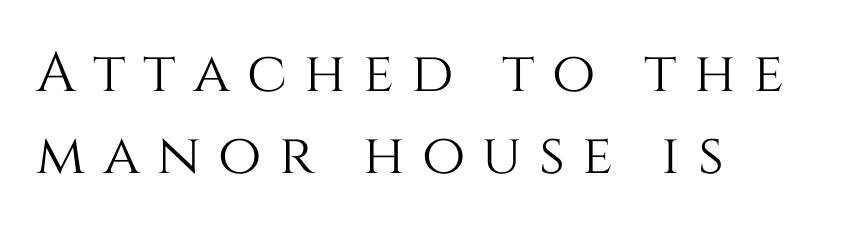
The image shows 56 px text type, upright; set left-aligned, normal line spacing (1.47x), unusually wide letter spacing (+0.31 em), not underlined; medium stroke contrast and a large x-height.
